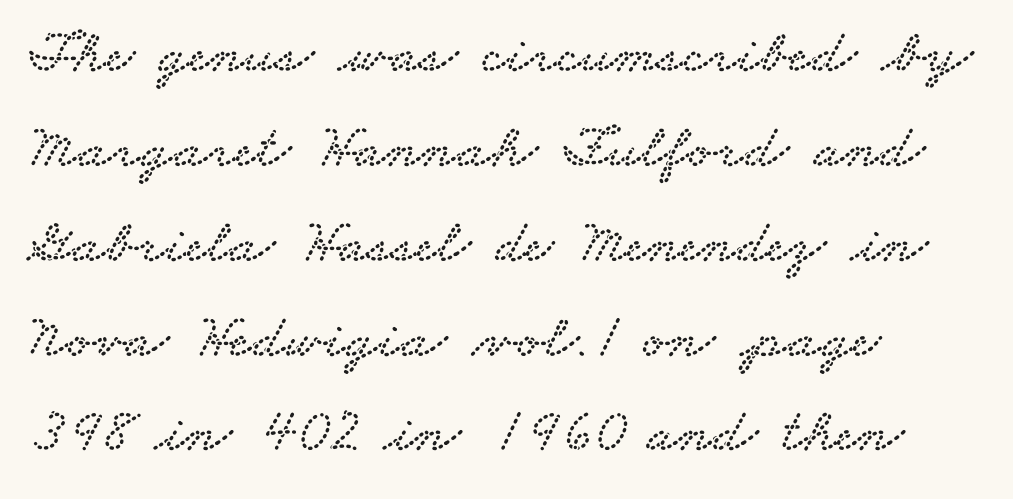
{"width": "wide", "stroke_contrast": "low", "x_height": "small", "monospaced": "no", "underline": "no", "align": "left", "line_spacing": "normal", "line_spacing_ratio": 1.53, "letter_spacing": "normal", "letter_spacing_em": 0.0, "glyph_px": 62}
